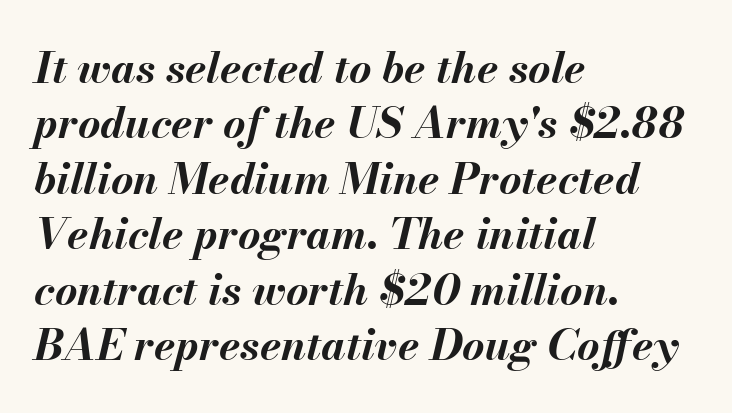
Q: Is the text bold? A: Yes.
Q: Is the text italic (slanted)? A: Yes, it leans right by about 13 degrees.
Q: Is the text underlined? A: No.
Q: How is the paragraph aligned? A: Left-aligned.
Q: Is the spacing between letters normal or unusually wide? A: Normal.
Q: Is the spacing between lines tight, normal or loose? A: Normal.
Q: Width (condensed, normal, or wide)? A: Normal.
Q: Stroke contrast? A: Medium.
Q: x-height? A: Small.
Q: Monospaced? A: No.
